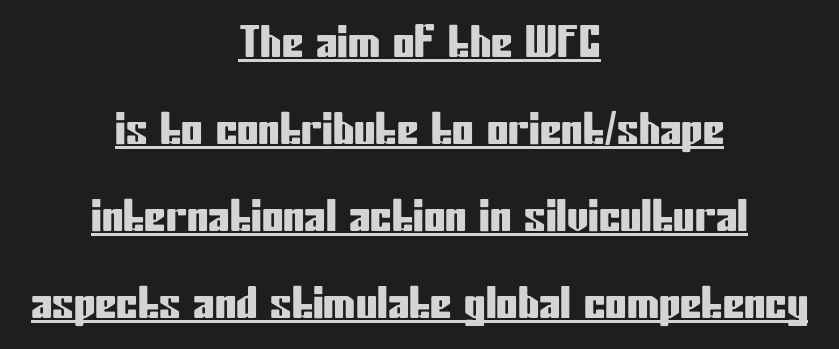
Posture: upright roman. Reading down the block, each line starts at a different indent, mirrored at its end. The letters sit at their default tracking, neither squeezed nor spread. Each line of the rendering has a horizontal stroke beneath the glyphs. Look at the bottom of the vertical strokes: they stop flat, with no serifs.
